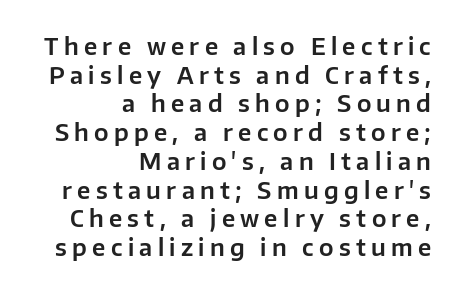
The image shows 23 px text type, upright; set right-aligned, normal line spacing (1.25x), unusually wide letter spacing (+0.23 em), not underlined.
